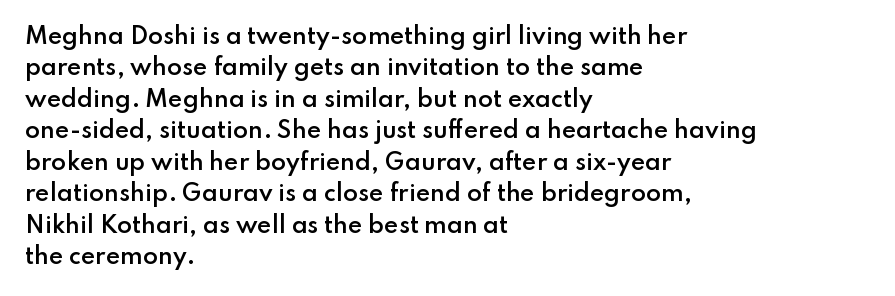
Q: Is the text bold? A: Semi-bold.
Q: Is the text italic (slanted)? A: No, it is upright.
Q: Is the text underlined? A: No.
Q: How is the paragraph aligned? A: Left-aligned.
Q: Is the spacing between letters normal or unusually wide? A: Normal.
Q: Is the spacing between lines tight, normal or loose? A: Normal.
